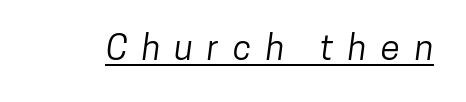
Q: Is the typeface a serif or a sans-serif typeface? A: Sans-serif.
Q: Is the text underlined? A: Yes.
Q: Is the spacing between letters normal or unusually wide? A: Unusually wide.
Q: Width (condensed, normal, or wide)? A: Condensed.
Q: Stroke contrast? A: Low.
Q: x-height? A: Medium.
Q: Monospaced? A: No.
